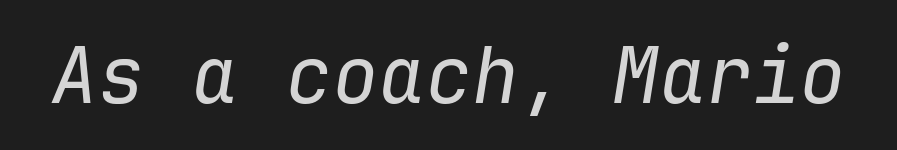
Descender tails drop into unmarked territory. Monospaced: the letters line up in strict vertical columns. Every character sits at an angle, as italics do. This rendering leaves character spacing at its baseline value. Letters have the restrained weight of plain body copy at most.
